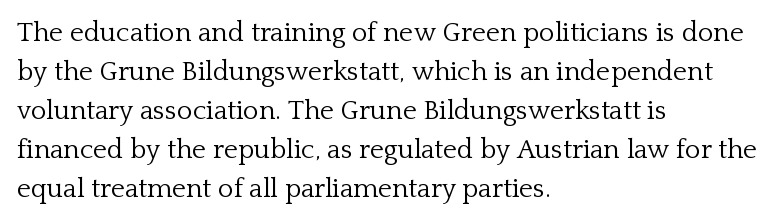
Nothing heavy about these letters — not bold at all. The block of text has a typical density, with ordinary space between rows. Posture: straight, roman, zero tilt. Quick note: underline off. The letterforms sit shoulder to shoulder at normal distance.
